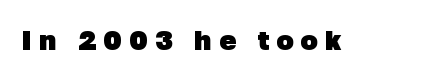
{"serif": "no", "bold": "yes", "weight": "heavy", "width": "normal", "stroke_contrast": "low", "x_height": "medium", "monospaced": "no", "underline": "no", "letter_spacing": "wide", "letter_spacing_em": 0.26, "glyph_px": 28}
